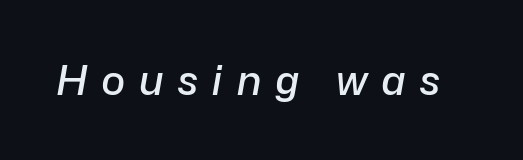
The image shows 41 px semibold type, italic (leaning right); set unusually wide letter spacing (+0.31 em), not underlined; low stroke contrast and a medium x-height.
